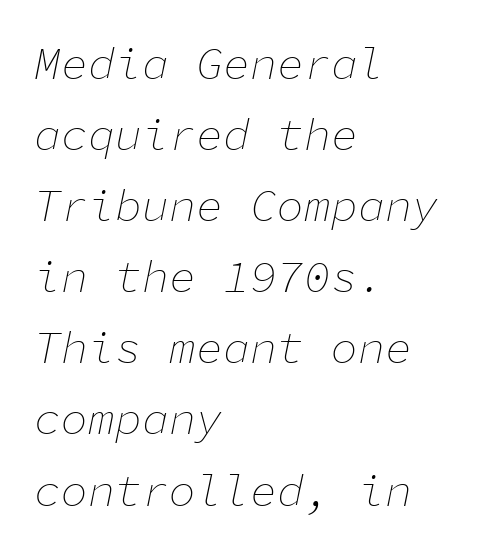
The image shows 45 px thin type, italic (leaning right), monospaced; set left-aligned, normal line spacing (1.58x), normal letter spacing, not underlined; low stroke contrast and a medium x-height.
